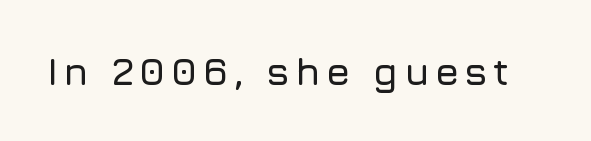
The strip under each line holds only bare page. Do the letters lean? They stand straight. In terms of letterform style, serifs are entirely absent. Looks like regular typesetting: each glyph gets only the width it needs.
